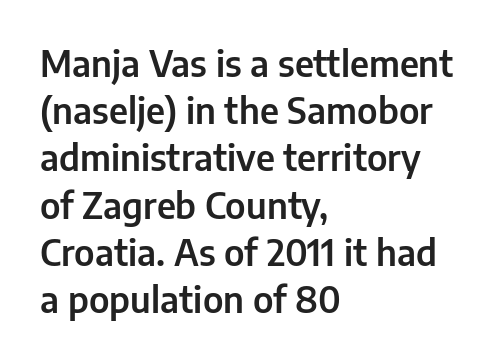
Italic? Not at all — the glyphs are vertical. Line beginnings align vertically; line endings do not. The face used here is a sans, in the tradition of grotesques and geometrics. These lines are rendered in a variable-pitch font.
